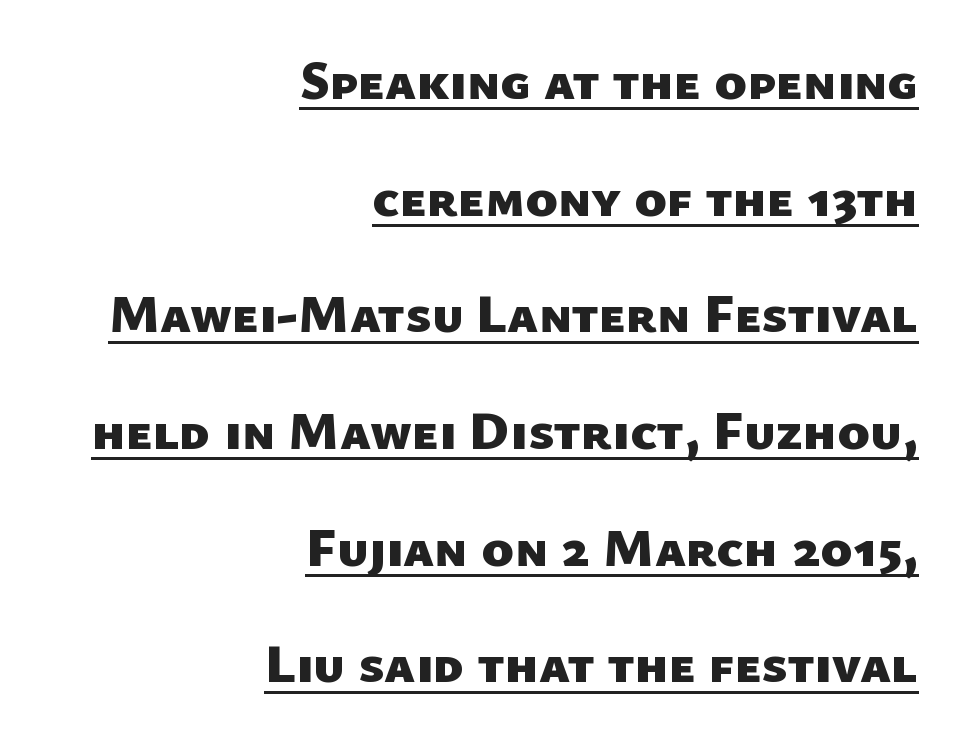
The passage shown stacks its lines with a broad gap. Tracking here is standard; glyphs follow each other at the usual distance. Is the block centered? No — it sits flush against the right margin. In designer terms, the underline attribute is active on this setting. Look at the bottom of the vertical strokes: they stop flat, with no serifs. The rendering uses natural spacing where letterforms have individual widths.
